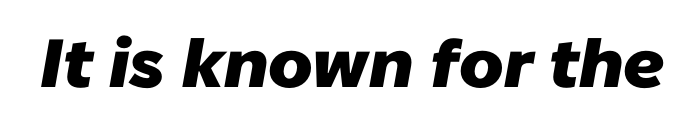
{"serif": "no", "bold": "yes", "weight": "heavy", "width": "normal", "stroke_contrast": "low", "x_height": "medium", "monospaced": "no", "underline": "no", "letter_spacing": "normal", "letter_spacing_em": 0.0, "glyph_px": 68}
